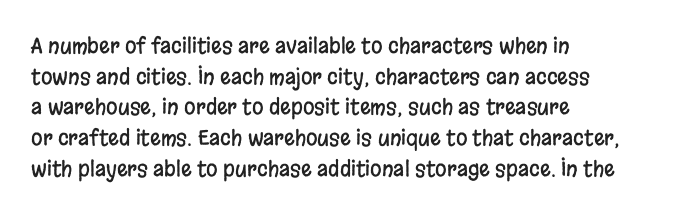
{"italic": "no", "underline": "no", "align": "left", "line_spacing": "normal", "line_spacing_ratio": 1.46, "letter_spacing": "normal", "letter_spacing_em": 0.0, "glyph_px": 21}
